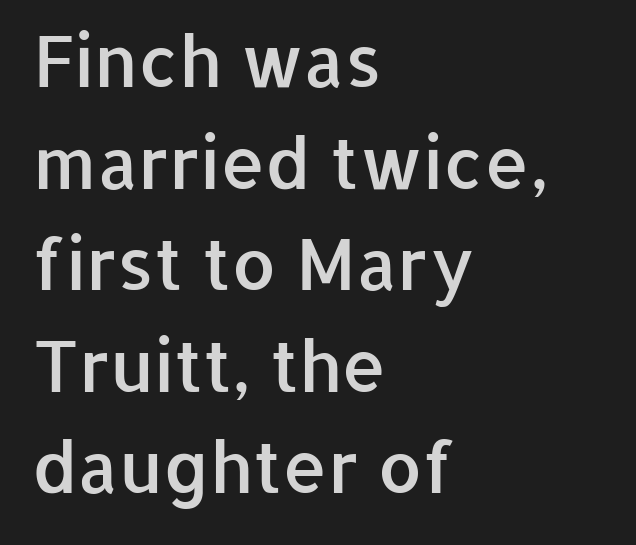
{"serif": "no", "italic": "no", "bold": "semi", "weight": "semibold", "width": "normal", "stroke_contrast": "low", "x_height": "medium", "monospaced": "no", "underline": "no", "align": "left", "line_spacing": "normal", "line_spacing_ratio": 1.43, "letter_spacing": "normal", "letter_spacing_em": 0.0, "glyph_px": 71}
